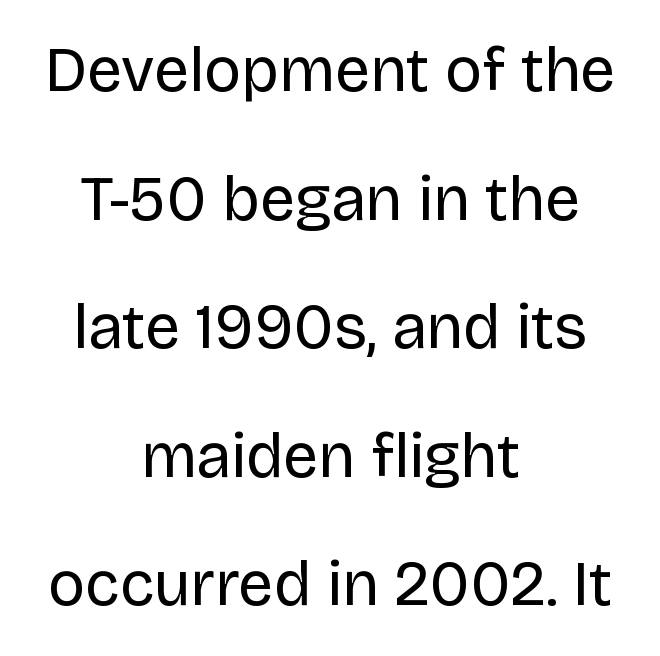
{"serif": "no", "italic": "no", "bold": "no", "weight": "regular", "width": "normal", "stroke_contrast": "low", "x_height": "large", "monospaced": "no", "underline": "no", "align": "center", "line_spacing": "loose", "line_spacing_ratio": 2.04, "letter_spacing": "normal", "letter_spacing_em": 0.0, "glyph_px": 63}
